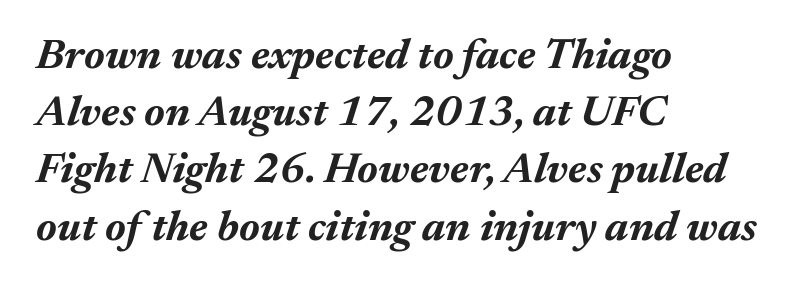
Q: Is the text bold? A: Yes.
Q: Is the text italic (slanted)? A: Yes, it leans right by about 17 degrees.
Q: Is the text underlined? A: No.
Q: How is the paragraph aligned? A: Left-aligned.
Q: Is the spacing between letters normal or unusually wide? A: Normal.
Q: Is the spacing between lines tight, normal or loose? A: Normal.
Q: Width (condensed, normal, or wide)? A: Normal.
Q: Stroke contrast? A: Medium.
Q: x-height? A: Medium.
Q: Monospaced? A: No.
